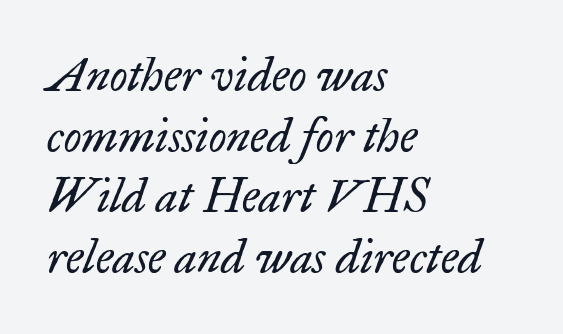
{"serif": "yes", "italic": "yes", "lean": "right", "slant_degrees": 17, "bold": "no", "weight": "regular", "width": "normal", "stroke_contrast": "low", "x_height": "small", "monospaced": "no", "underline": "no", "align": "left", "line_spacing": "normal", "line_spacing_ratio": 1.32, "letter_spacing": "normal", "letter_spacing_em": 0.0, "glyph_px": 46}
